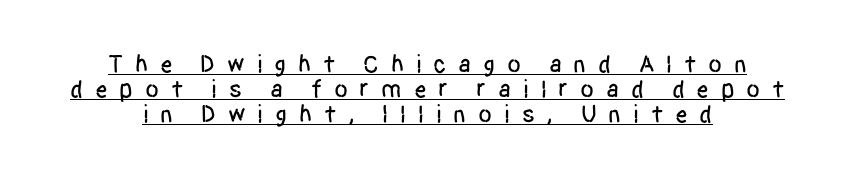
The image shows 25 px text type, upright; set tight line spacing (1.0x), unusually wide letter spacing (+0.47 em), underlined.
